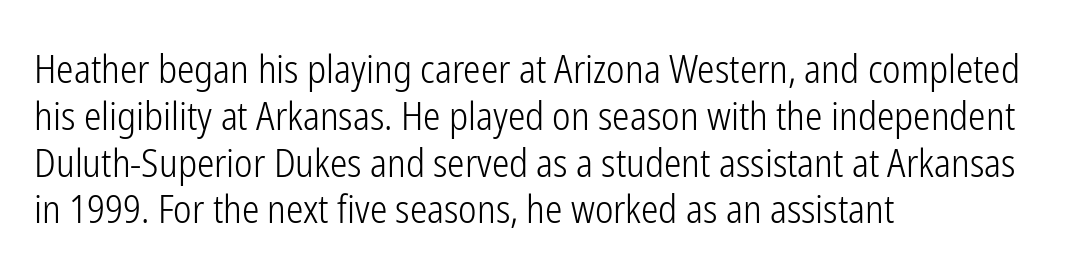
Q: Is the text bold? A: No.
Q: Is the text italic (slanted)? A: No, it is upright.
Q: Is the typeface a serif or a sans-serif typeface? A: Sans-serif.
Q: Is the text underlined? A: No.
Q: How is the paragraph aligned? A: Left-aligned.
Q: Is the spacing between letters normal or unusually wide? A: Normal.
Q: Width (condensed, normal, or wide)? A: Condensed.
Q: Stroke contrast? A: Low.
Q: x-height? A: Medium.
Q: Monospaced? A: No.
